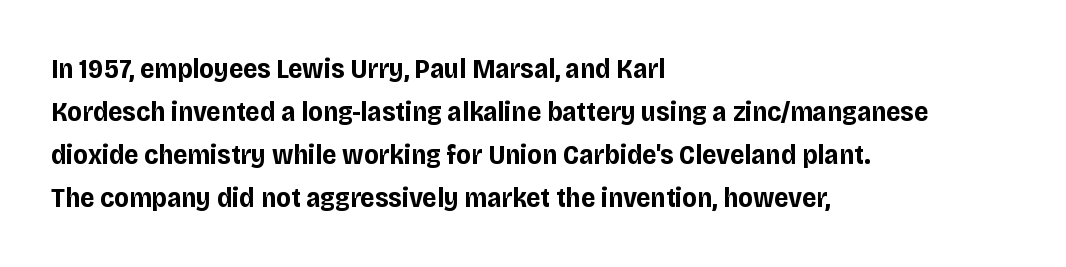
Q: Is the text bold? A: Yes.
Q: Is the text italic (slanted)? A: No, it is upright.
Q: Is the typeface a serif or a sans-serif typeface? A: Sans-serif.
Q: Is the text underlined? A: No.
Q: How is the paragraph aligned? A: Left-aligned.
Q: Is the spacing between letters normal or unusually wide? A: Normal.
Q: Is the spacing between lines tight, normal or loose? A: Normal.
Q: Width (condensed, normal, or wide)? A: Normal.
Q: Stroke contrast? A: Low.
Q: x-height? A: Large.
Q: Monospaced? A: No.
